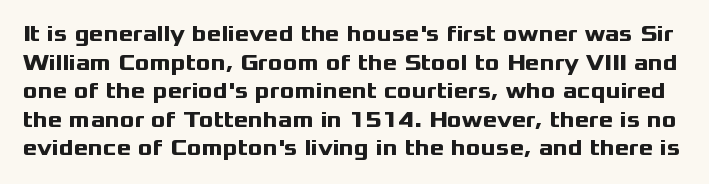
{"italic": "no", "bold": "yes", "underline": "no", "line_spacing": "normal", "line_spacing_ratio": 1.3, "letter_spacing": "normal", "letter_spacing_em": 0.0, "glyph_px": 22}
